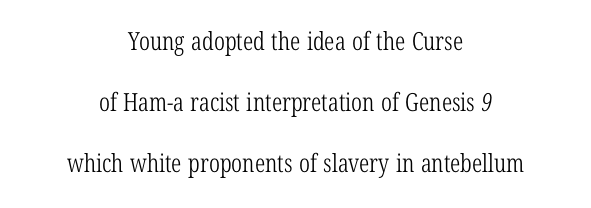
{"bold": "no", "underline": "no", "align": "center", "line_spacing": "loose", "line_spacing_ratio": 2.44, "letter_spacing": "normal", "letter_spacing_em": 0.0, "glyph_px": 25}
